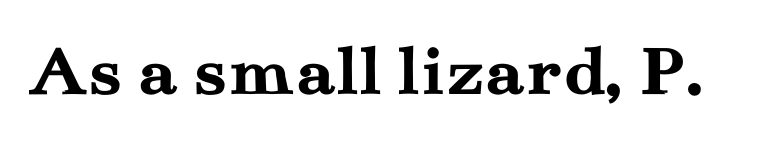
{"serif": "yes", "italic": "no", "bold": "yes", "weight": "semibold", "width": "wide", "stroke_contrast": "medium", "x_height": "small", "monospaced": "no", "underline": "no", "letter_spacing": "normal", "letter_spacing_em": 0.0, "glyph_px": 75}
